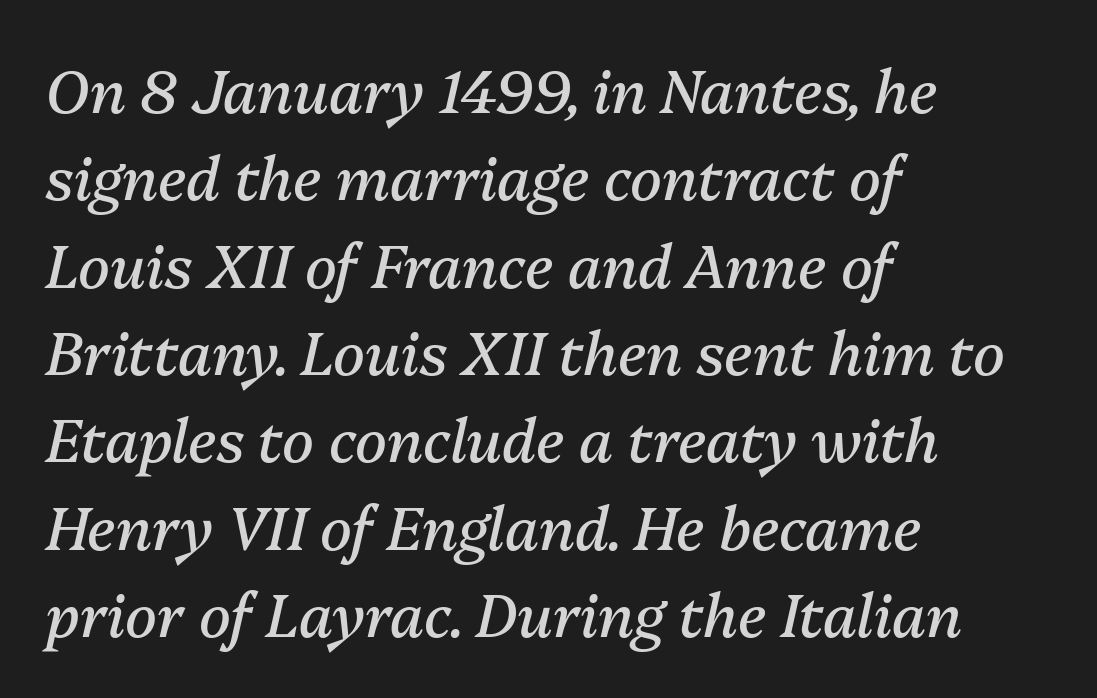
{"italic": "yes", "lean": "right", "slant_degrees": 13, "bold": "no", "weight": "regular", "width": "normal", "stroke_contrast": "medium", "x_height": "medium", "monospaced": "no", "underline": "no", "align": "left", "line_spacing": "normal", "line_spacing_ratio": 1.48, "letter_spacing": "normal", "letter_spacing_em": 0.0, "glyph_px": 59}
